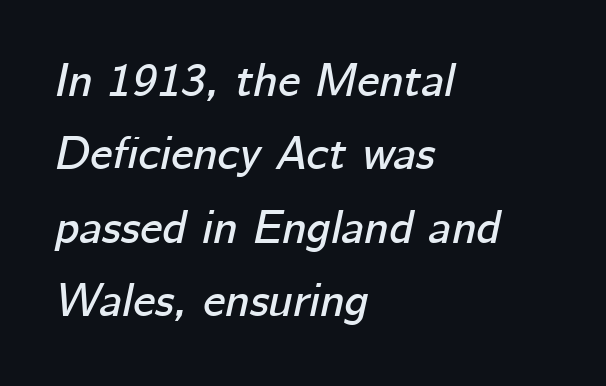
{"italic": "yes", "lean": "right", "slant_degrees": 12, "width": "normal", "stroke_contrast": "low", "x_height": "medium", "monospaced": "no", "underline": "no", "align": "left", "line_spacing": "normal", "line_spacing_ratio": 1.56, "letter_spacing": "normal", "letter_spacing_em": 0.0, "glyph_px": 47}
